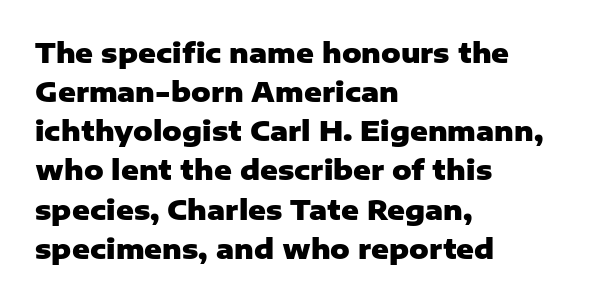
The image shows 27 px bold type, upright; set left-aligned, normal line spacing (1.45x), normal letter spacing, not underlined.
